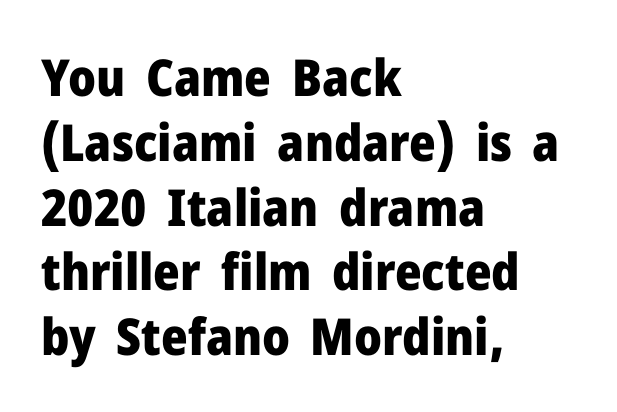
Q: Is the text bold? A: Yes.
Q: Is the text italic (slanted)? A: No, it is upright.
Q: Is the typeface a serif or a sans-serif typeface? A: Sans-serif.
Q: Is the text underlined? A: No.
Q: How is the paragraph aligned? A: Left-aligned.
Q: Is the spacing between letters normal or unusually wide? A: Normal.
Q: Is the spacing between lines tight, normal or loose? A: Normal.
Q: Width (condensed, normal, or wide)? A: Normal.
Q: Stroke contrast? A: Low.
Q: x-height? A: Medium.
Q: Monospaced? A: No.
